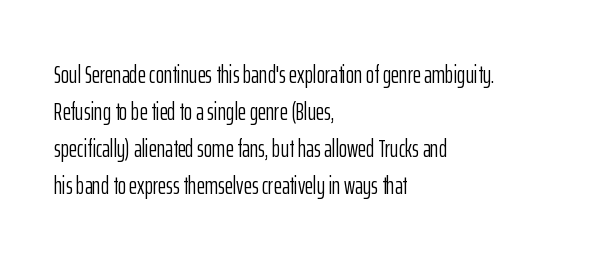
Q: Is the text bold? A: No.
Q: Is the text italic (slanted)? A: No, it is upright.
Q: Is the text underlined? A: No.
Q: How is the paragraph aligned? A: Left-aligned.
Q: Is the spacing between letters normal or unusually wide? A: Normal.
Q: Is the spacing between lines tight, normal or loose? A: Normal.
